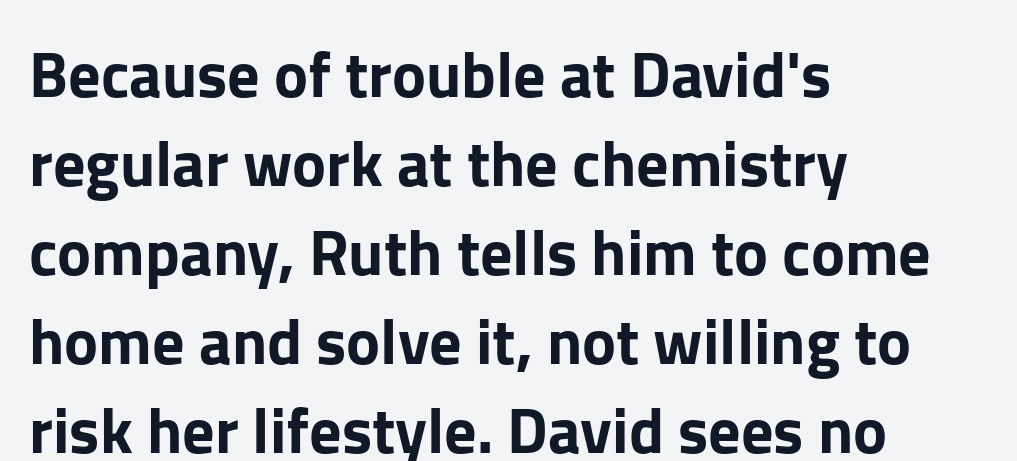
The image shows 64 px sans-serif type, upright; set left-aligned, normal line spacing (1.39x), normal letter spacing, not underlined; low stroke contrast and a medium x-height.
